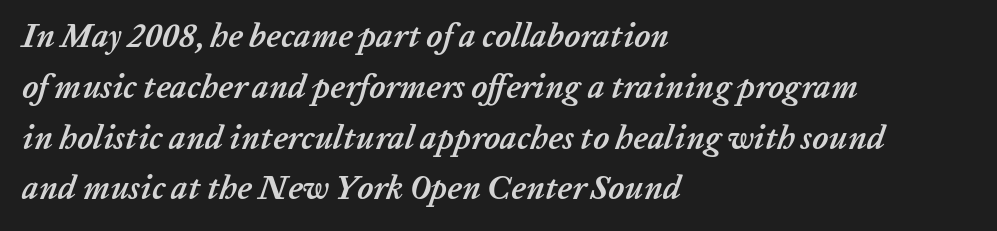
{"italic": "yes", "lean": "right", "slant_degrees": 20, "bold": "yes", "weight": "semibold", "width": "normal", "stroke_contrast": "low", "x_height": "medium", "monospaced": "no", "underline": "no", "align": "left", "line_spacing": "normal", "line_spacing_ratio": 1.54, "letter_spacing": "normal", "letter_spacing_em": 0.0, "glyph_px": 33}
